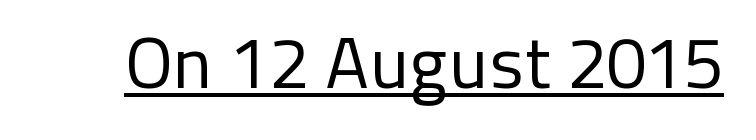
The face used here appears with an underline applied. The strokes are not fattened; the text isn't bold. You can tell from the bare stems that sans-serif type was used. Varying glyph widths throughout — classic text-font behaviour. The axis of the letterforms is exactly vertical. Nothing unusual about the tracking: characters are spaced as the font intends.
